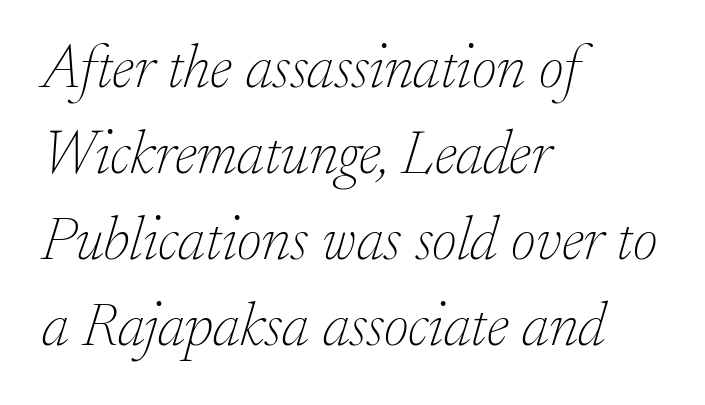
The image shows 61 px thin serif type, italic (leaning right); set left-aligned, normal line spacing (1.41x), normal letter spacing, not underlined; low stroke contrast and a small x-height.
